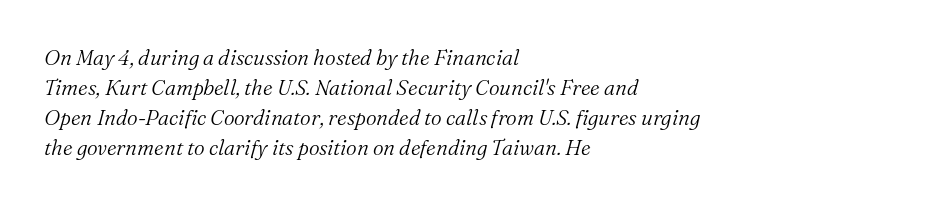
{"italic": "yes", "lean": "right", "slant_degrees": 16, "bold": "no", "underline": "no", "align": "left", "line_spacing": "normal", "line_spacing_ratio": 1.43, "letter_spacing": "normal", "letter_spacing_em": 0.0, "glyph_px": 21}
